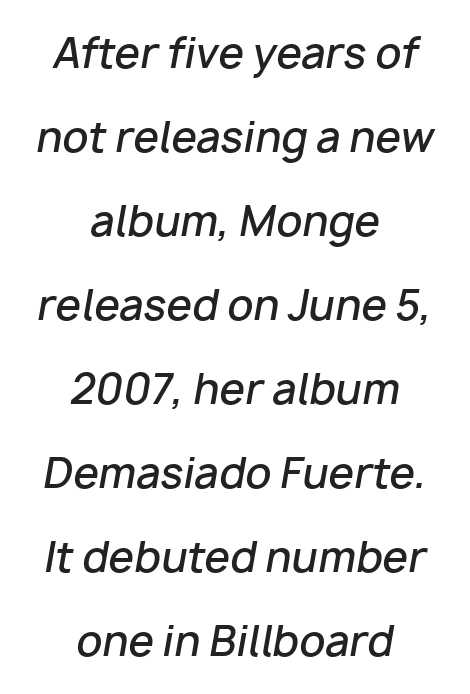
The image shows 41 px semibold type, italic (leaning right); set centered, loose line spacing (2.05x), normal letter spacing, not underlined; low stroke contrast and a medium x-height.
